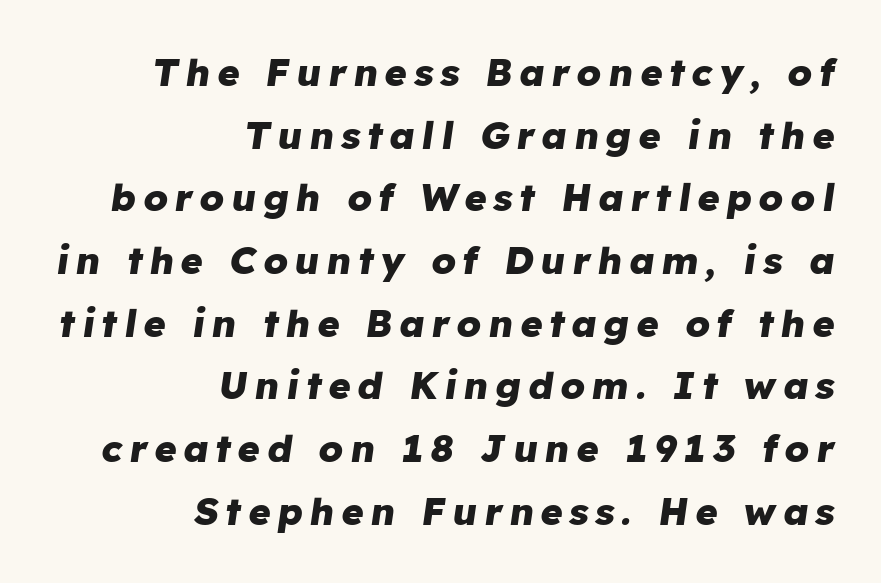
The image shows 38 px heavy type, italic (leaning right); set right-aligned, normal line spacing (1.65x), not underlined; low stroke contrast and a medium x-height.
